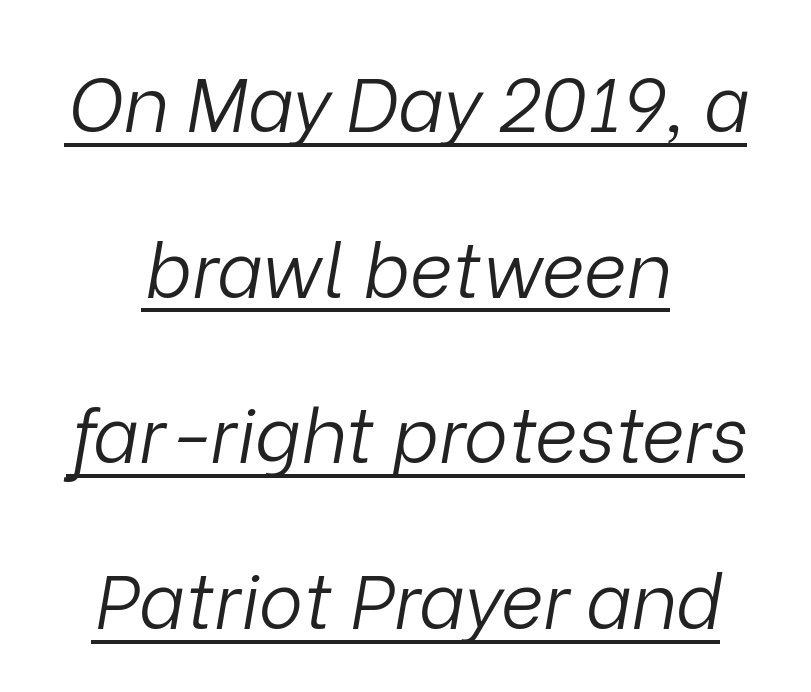
The image shows 75 px light type, italic (leaning right); set centered, loose line spacing (2.21x), normal letter spacing, underlined; low stroke contrast and a medium x-height.
